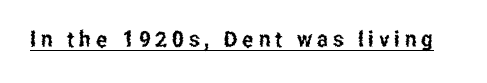
{"italic": "no", "underline": "yes", "letter_spacing": "wide", "letter_spacing_em": 0.22, "glyph_px": 22}
